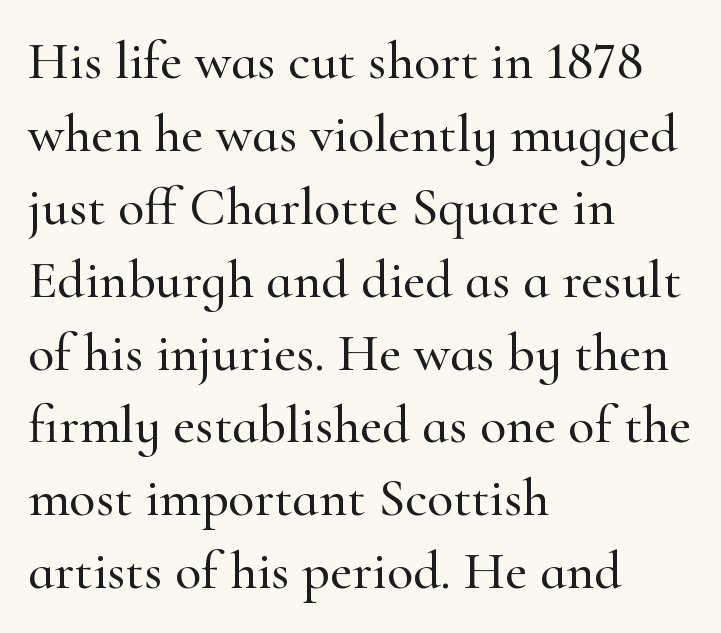
Q: Is the text italic (slanted)? A: No, it is upright.
Q: Is the typeface a serif or a sans-serif typeface? A: Serif.
Q: Is the text underlined? A: No.
Q: How is the paragraph aligned? A: Left-aligned.
Q: Is the spacing between letters normal or unusually wide? A: Normal.
Q: Is the spacing between lines tight, normal or loose? A: Normal.
Q: Width (condensed, normal, or wide)? A: Normal.
Q: Stroke contrast? A: High.
Q: x-height? A: Small.
Q: Monospaced? A: No.
